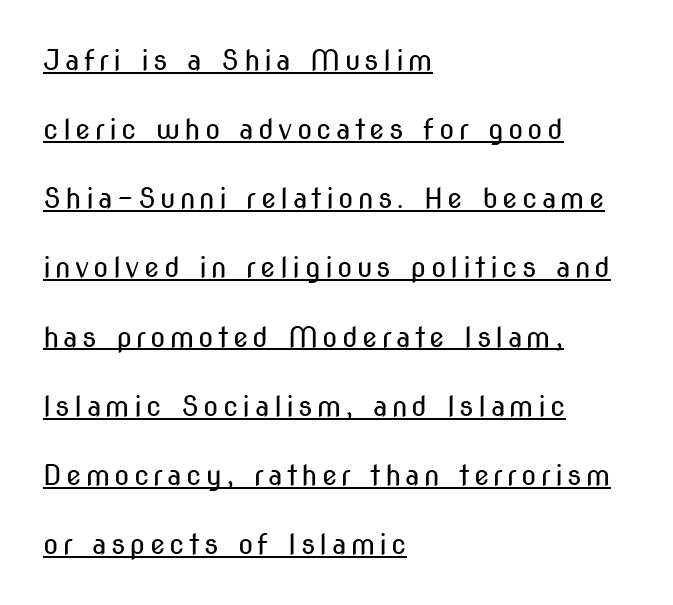
The image shows 28 px regular-weight, condensed sans-serif type, upright; set left-aligned, loose line spacing (2.47x), underlined; medium stroke contrast and a medium x-height.
